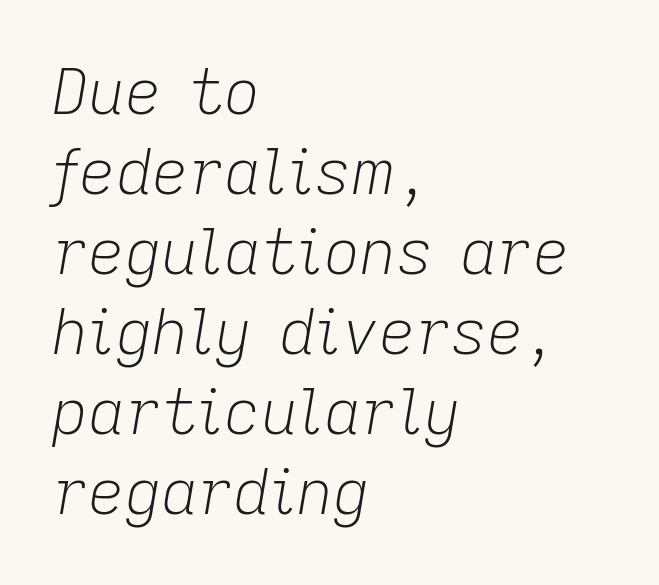
{"italic": "yes", "lean": "right", "slant_degrees": 9, "bold": "no", "weight": "light", "width": "normal", "stroke_contrast": "low", "x_height": "medium", "monospaced": "no", "underline": "no", "align": "left", "line_spacing": "normal", "line_spacing_ratio": 1.27, "letter_spacing": "normal", "letter_spacing_em": 0.0, "glyph_px": 63}
